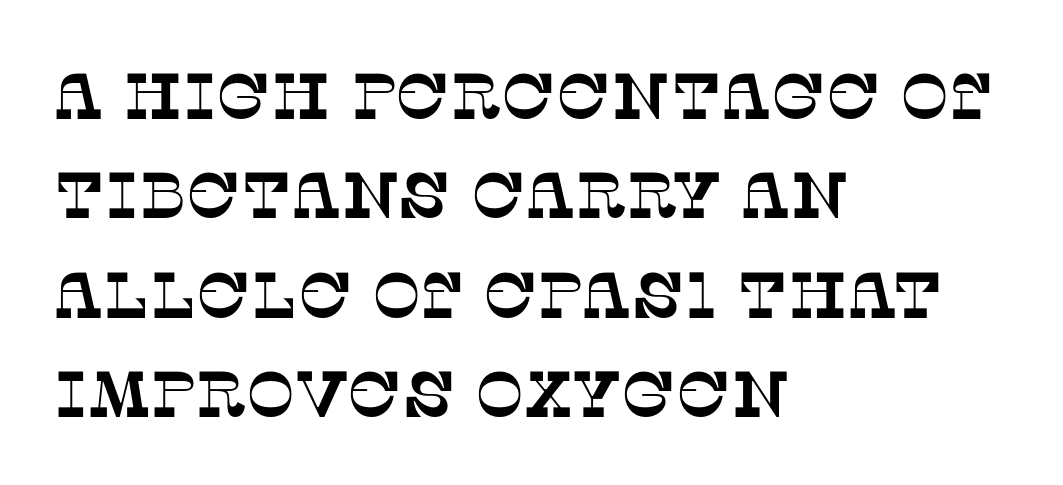
The image shows 65 px serif type; set left-aligned, normal line spacing (1.53x), normal letter spacing, not underlined; low stroke contrast and a large x-height.
